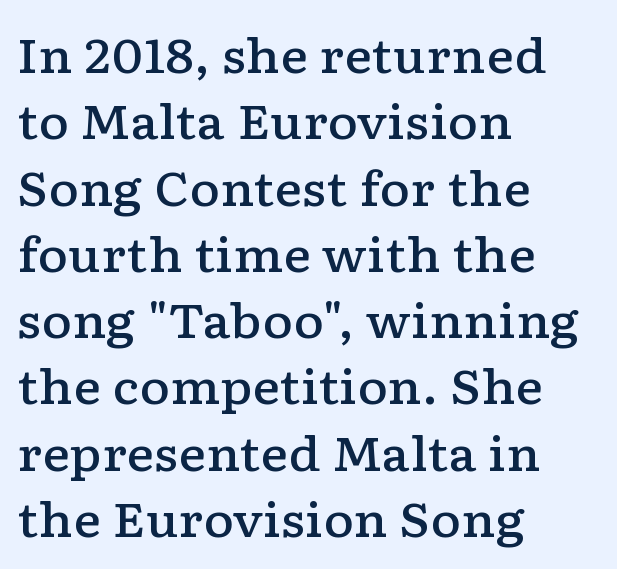
The image shows 47 px semibold, wide serif type, upright; set left-aligned, normal line spacing (1.41x), normal letter spacing, not underlined; low stroke contrast and a medium x-height.
